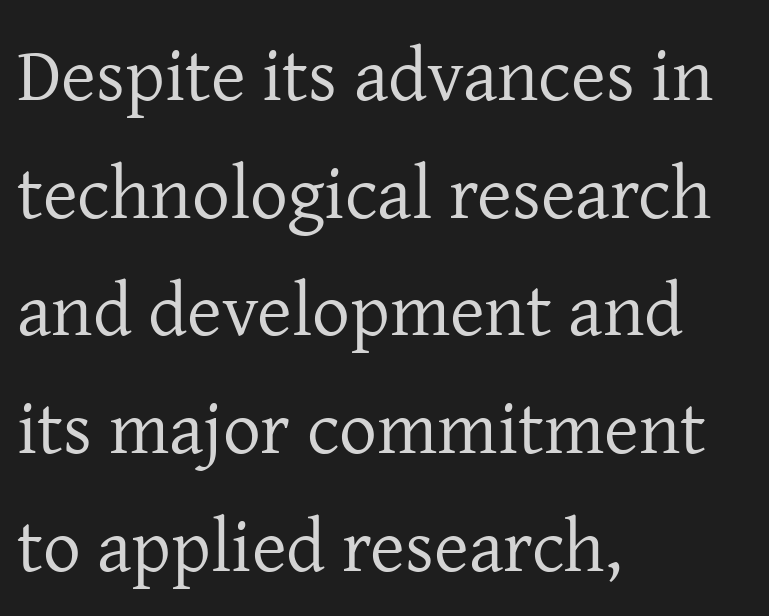
Do the letters lean? They stand straight. Vertical stems look standard width or narrower in stroke. To sum up the face: it has serifs. Honestly, there is no underline to notice here at all. Character widths vary here, with narrow letters taking less room than wide ones. Tracking here is standard; glyphs follow each other at the usual distance.
